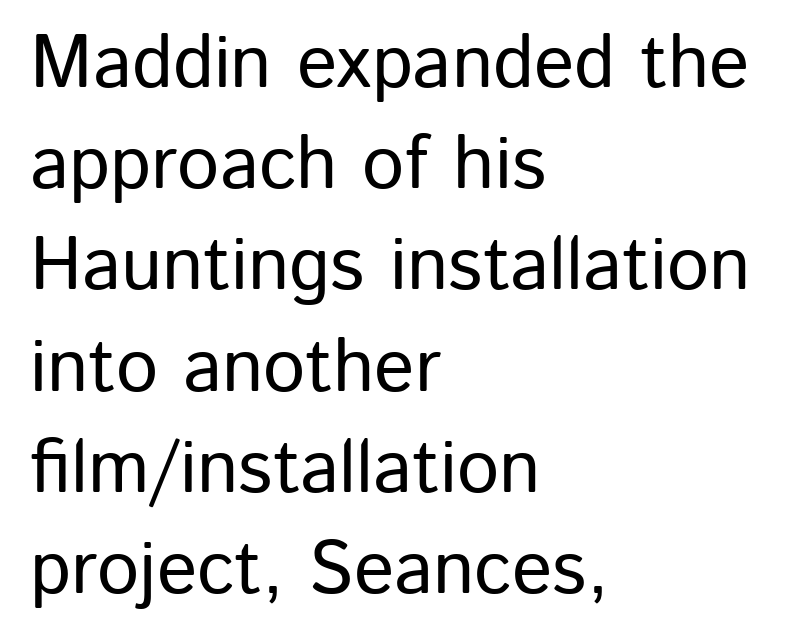
{"serif": "no", "italic": "no", "width": "normal", "stroke_contrast": "low", "x_height": "medium", "monospaced": "no", "underline": "no", "align": "left", "line_spacing": "normal", "line_spacing_ratio": 1.35, "letter_spacing": "normal", "letter_spacing_em": 0.0, "glyph_px": 75}
